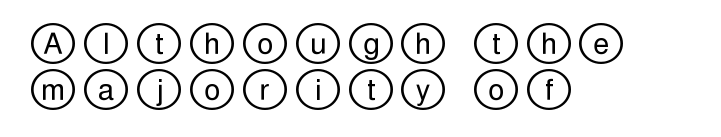
{"italic": "no", "width": "wide", "x_height": "large", "underline": "no", "align": "left", "line_spacing": "normal", "line_spacing_ratio": 1.59, "letter_spacing": "wide", "letter_spacing_em": 0.28, "glyph_px": 29}
